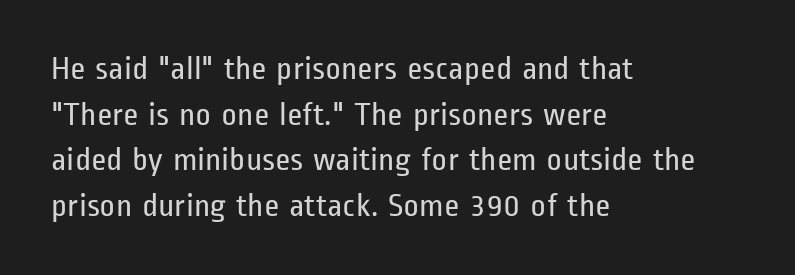
{"serif": "no", "italic": "no", "bold": "no", "weight": "regular", "width": "condensed", "stroke_contrast": "low", "x_height": "medium", "monospaced": "no", "underline": "no", "align": "left", "line_spacing": "normal", "line_spacing_ratio": 1.38, "letter_spacing": "normal", "letter_spacing_em": 0.0, "glyph_px": 33}
